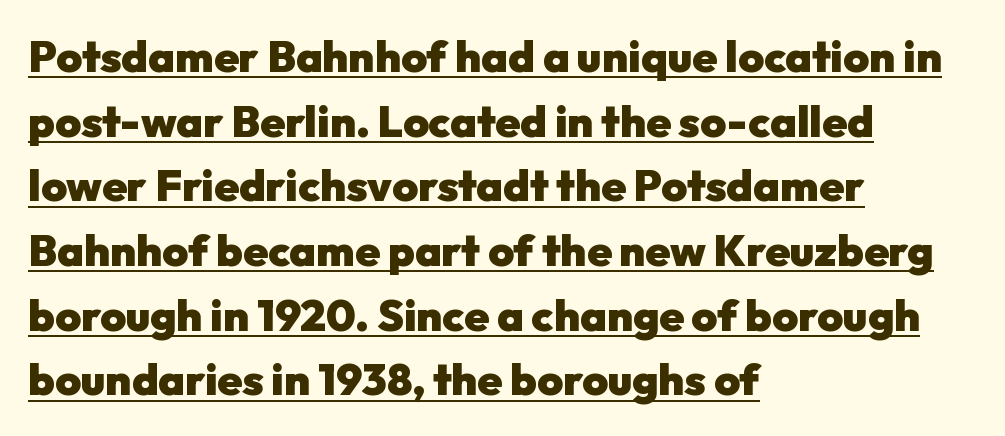
{"serif": "no", "italic": "no", "bold": "yes", "weight": "heavy", "width": "normal", "stroke_contrast": "low", "x_height": "medium", "monospaced": "no", "underline": "yes", "align": "left", "line_spacing": "normal", "line_spacing_ratio": 1.47, "letter_spacing": "normal", "letter_spacing_em": 0.0, "glyph_px": 44}
